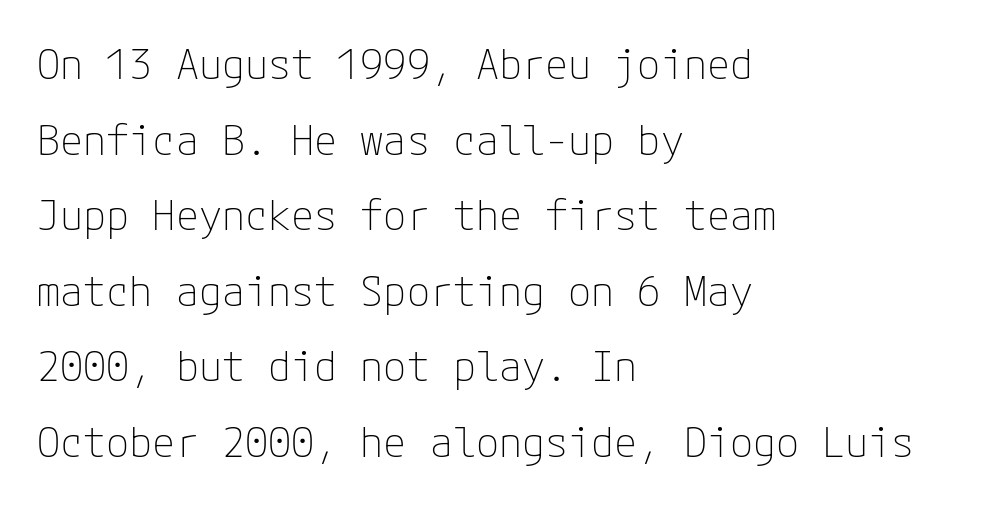
Q: Is the text bold? A: No.
Q: Is the text italic (slanted)? A: No, it is upright.
Q: Is the typeface a serif or a sans-serif typeface? A: Sans-serif.
Q: Is the text underlined? A: No.
Q: How is the paragraph aligned? A: Left-aligned.
Q: Is the spacing between letters normal or unusually wide? A: Normal.
Q: Width (condensed, normal, or wide)? A: Normal.
Q: Stroke contrast? A: Low.
Q: x-height? A: Medium.
